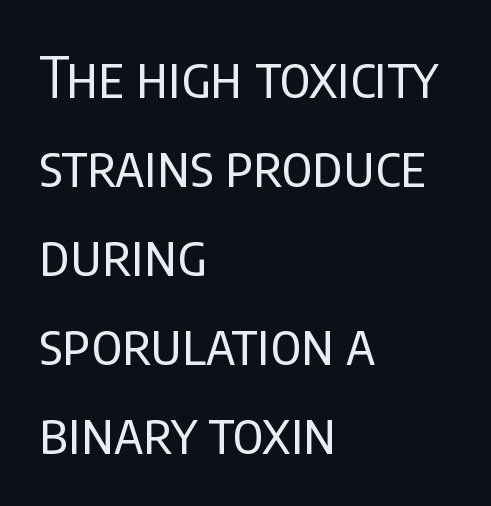
The image shows 57 px regular-weight, condensed sans-serif type, upright; set left-aligned, normal line spacing (1.56x), normal letter spacing, not underlined; low stroke contrast and a large x-height.
